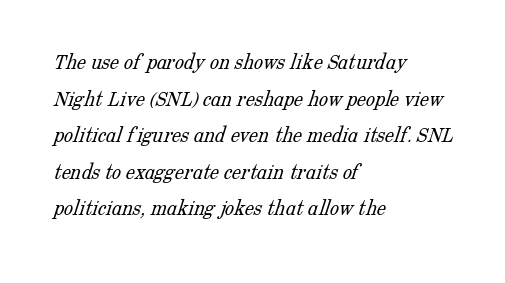
Q: Is the text bold? A: No.
Q: Is the text underlined? A: No.
Q: How is the paragraph aligned? A: Left-aligned.
Q: Is the spacing between letters normal or unusually wide? A: Normal.
Q: Is the spacing between lines tight, normal or loose? A: Normal.
